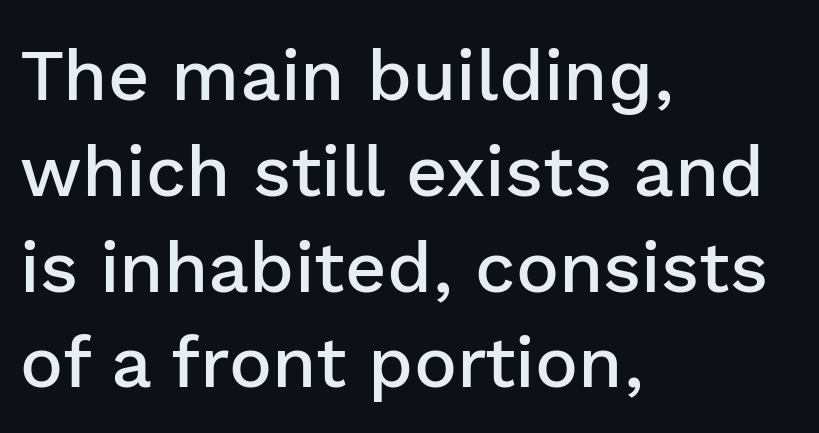
Look at the tracking — it's just the regular setting, nothing added. The letters advance in unequal steps, a hallmark of proportional type. Does the type have serifs? No, each stem ends abruptly. Summary of weight: moderately heavy, a semibold. The passage shown stacks its lines at a standard gap. A bare baseline throughout the passage.
